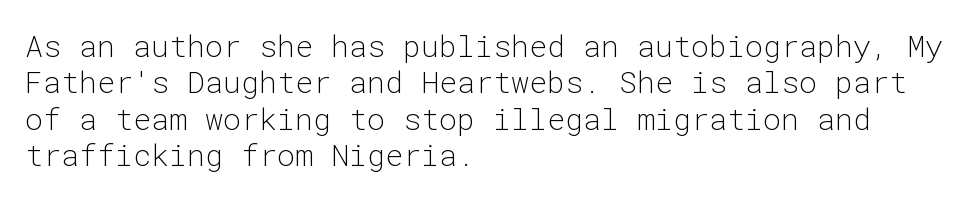
{"serif": "no", "italic": "no", "bold": "no", "weight": "light", "width": "normal", "stroke_contrast": "low", "x_height": "medium", "monospaced": "yes", "underline": "no", "align": "left", "line_spacing_ratio": 1.21, "letter_spacing": "normal", "letter_spacing_em": 0.0, "glyph_px": 30}
